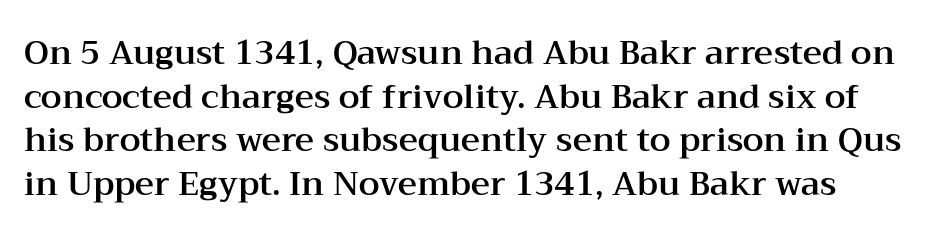
The image shows 33 px wide serif type, upright; set normal line spacing (1.32x), normal letter spacing, not underlined; medium stroke contrast and a medium x-height.
